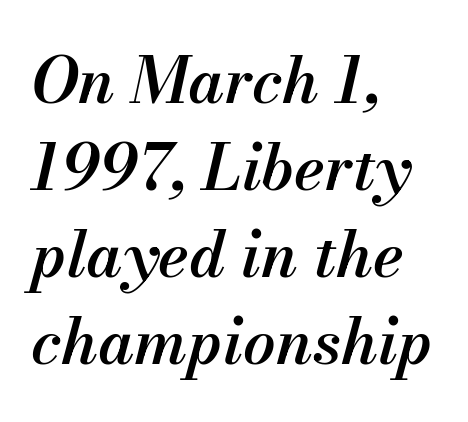
The image shows 64 px semibold type, italic (leaning right); set left-aligned, normal line spacing (1.36x), normal letter spacing, not underlined; medium stroke contrast and a small x-height.
